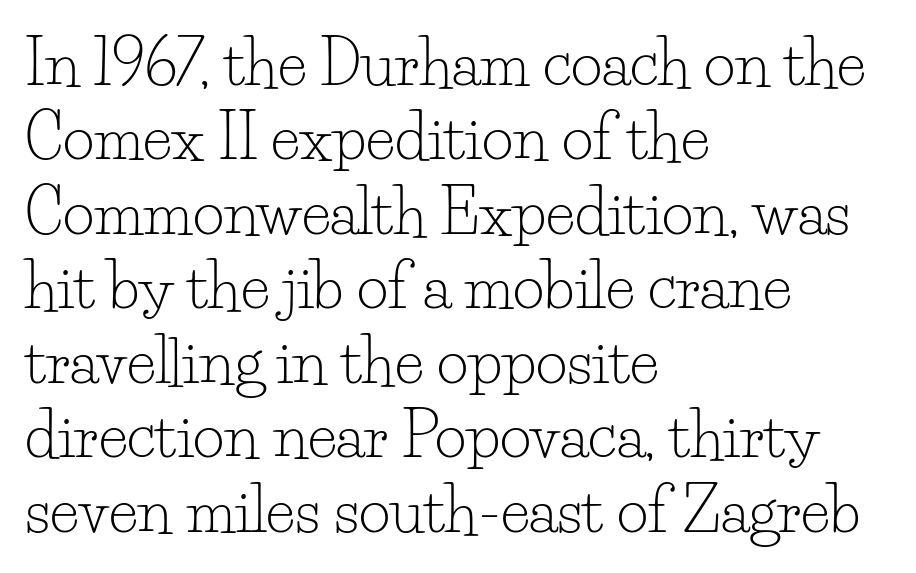
Q: Is the text bold? A: No.
Q: Is the text italic (slanted)? A: No, it is upright.
Q: Is the typeface a serif or a sans-serif typeface? A: Serif.
Q: Is the text underlined? A: No.
Q: How is the paragraph aligned? A: Left-aligned.
Q: Is the spacing between letters normal or unusually wide? A: Normal.
Q: Width (condensed, normal, or wide)? A: Normal.
Q: Stroke contrast? A: Low.
Q: x-height? A: Small.
Q: Monospaced? A: No.
